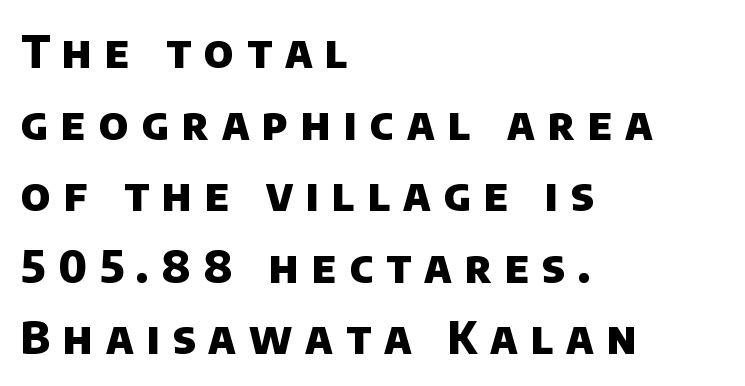
The image shows 45 px heavy sans-serif type; set left-aligned, normal line spacing (1.59x), unusually wide letter spacing (+0.29 em), not underlined; low stroke contrast and a large x-height.
